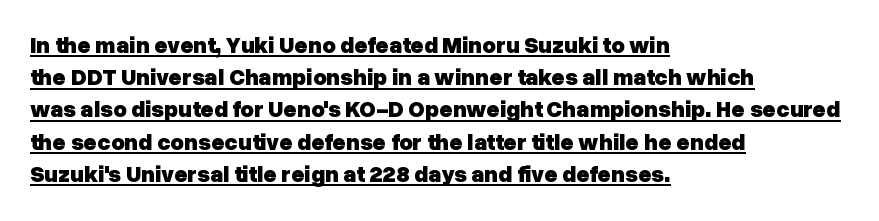
Vertical spacing — default. Nothing unusual about the tracking: characters are spaced as the font intends. The setting favours the left margin, as ordinary paragraphs usually do. Rendered with straight, roman letterforms. Stroke thickness is high; the sample reads as a true bold.
